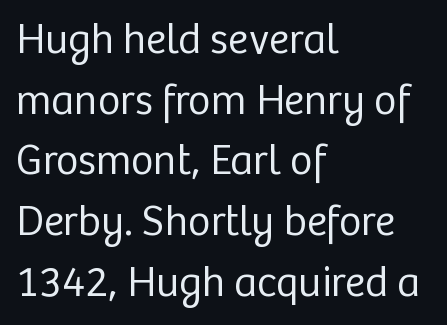
Q: Is the text bold? A: No.
Q: Is the text italic (slanted)? A: No, it is upright.
Q: Is the typeface a serif or a sans-serif typeface? A: Sans-serif.
Q: Is the text underlined? A: No.
Q: How is the paragraph aligned? A: Left-aligned.
Q: Is the spacing between letters normal or unusually wide? A: Normal.
Q: Is the spacing between lines tight, normal or loose? A: Normal.
Q: Width (condensed, normal, or wide)? A: Normal.
Q: Stroke contrast? A: Low.
Q: x-height? A: Medium.
Q: Monospaced? A: No.
